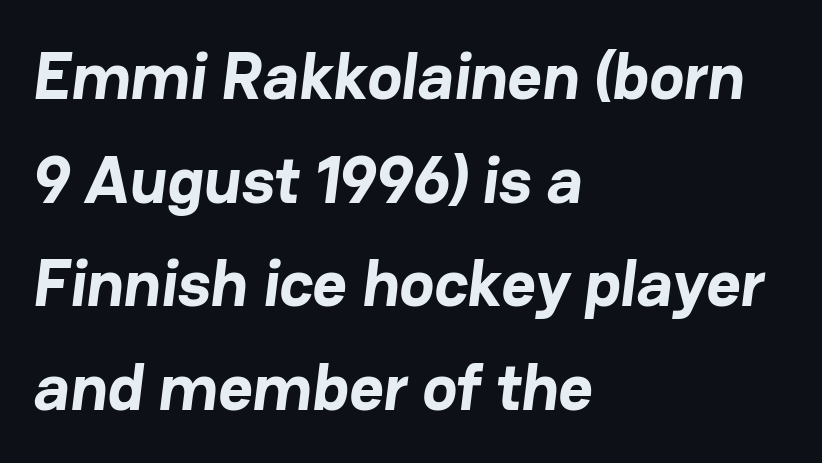
Q: Is the text bold? A: Yes.
Q: Is the typeface a serif or a sans-serif typeface? A: Sans-serif.
Q: Is the text underlined? A: No.
Q: How is the paragraph aligned? A: Left-aligned.
Q: Is the spacing between letters normal or unusually wide? A: Normal.
Q: Is the spacing between lines tight, normal or loose? A: Normal.
Q: Width (condensed, normal, or wide)? A: Normal.
Q: Stroke contrast? A: Low.
Q: x-height? A: Medium.
Q: Monospaced? A: No.
